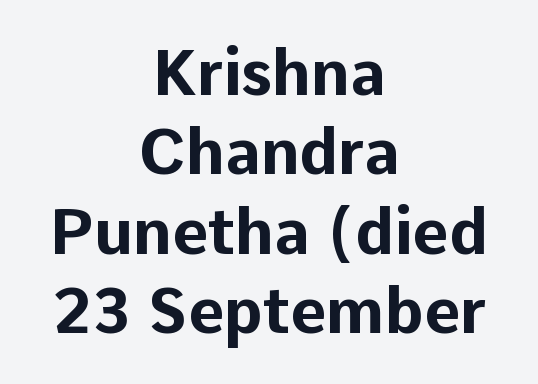
Q: Is the text bold? A: Yes.
Q: Is the text italic (slanted)? A: No, it is upright.
Q: Is the typeface a serif or a sans-serif typeface? A: Sans-serif.
Q: Is the text underlined? A: No.
Q: How is the paragraph aligned? A: Centered.
Q: Is the spacing between letters normal or unusually wide? A: Normal.
Q: Is the spacing between lines tight, normal or loose? A: Normal.
Q: Width (condensed, normal, or wide)? A: Normal.
Q: Stroke contrast? A: Low.
Q: x-height? A: Medium.
Q: Monospaced? A: No.
